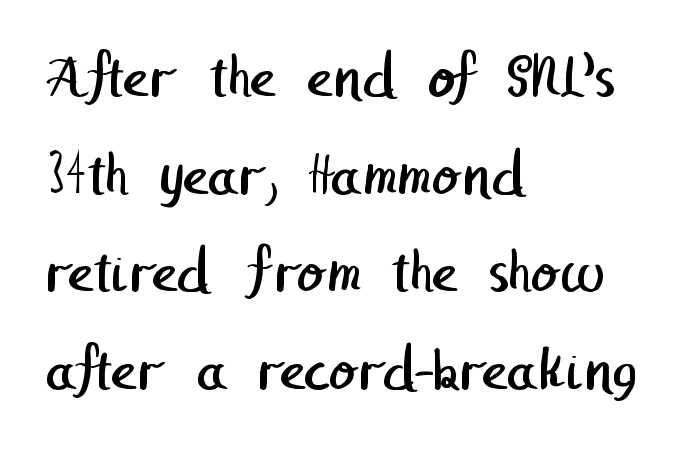
{"serif": "no", "bold": "no", "weight": "regular", "width": "normal", "stroke_contrast": "low", "x_height": "medium", "underline": "no", "align": "left", "line_spacing": "normal", "line_spacing_ratio": 1.55, "letter_spacing": "normal", "letter_spacing_em": 0.0, "glyph_px": 63}
